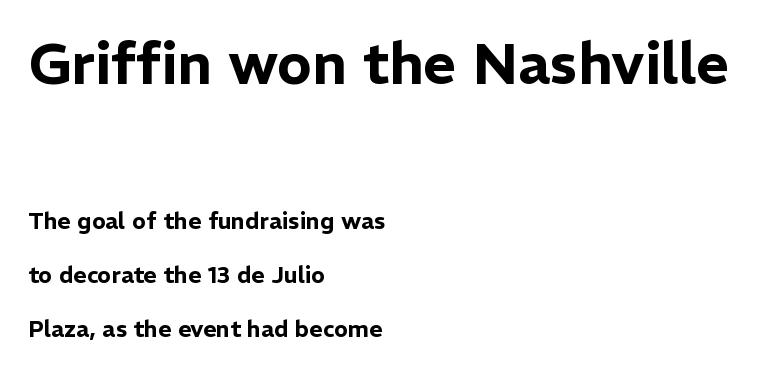
The image shows 57 px sans-serif type, upright; set left-aligned, loose line spacing (2.33x), normal letter spacing, not underlined; the first (top) block is 2.48x larger; low stroke contrast and a medium x-height.
